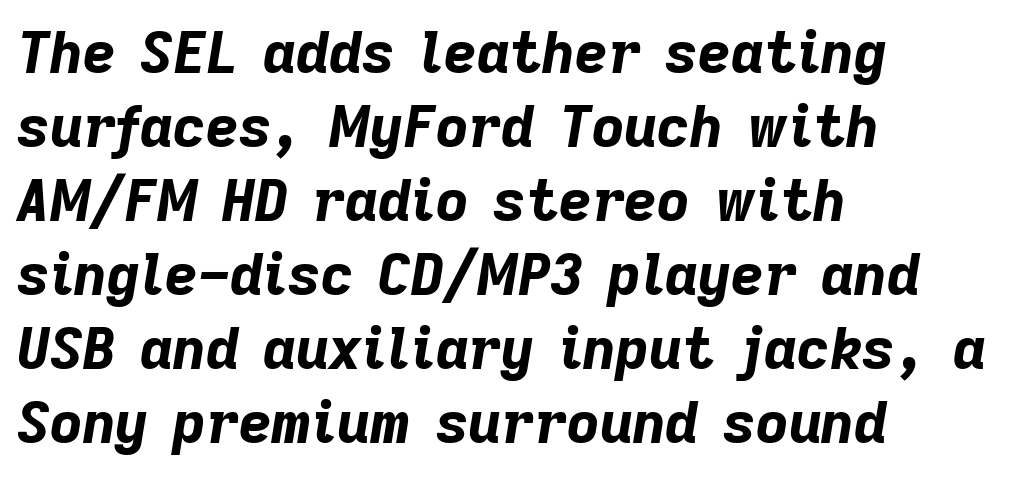
This rendering features lettering with no underline. What stands out about the letter spacing? Nothing — it is the standard amount. Character widths vary here, with narrow letters taking less room than wide ones. Compared with an ordinary text face, these strokes are far heavier — a full bold. Casual observation: everything's shoved over to the left. The typography opts for an oblique posture over an upright one.
